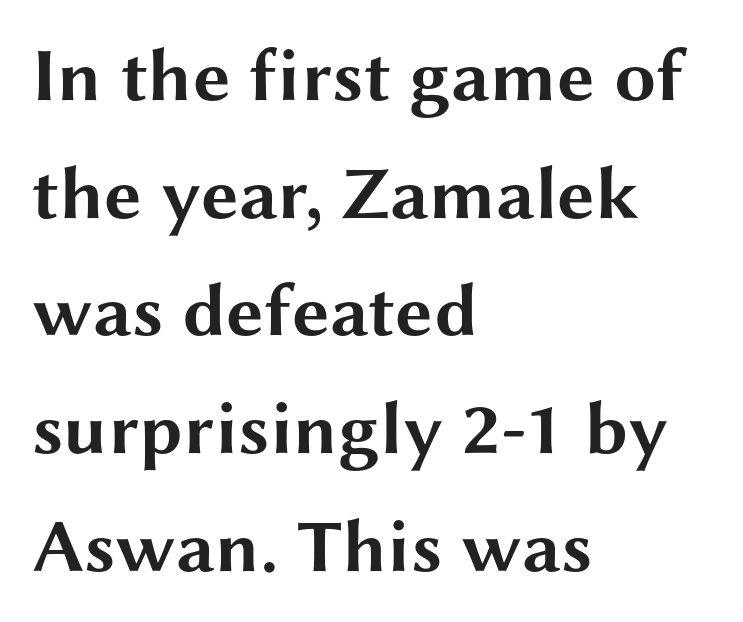
Nope, no serifs anywhere on these letters. Is the block centered? No — it sits flush against the left margin. Spacing verdict: proportional, widths tailored to each character. The line-height multiplier appears to be the usual default. The glyphs are unaccompanied by any horizontal stroke below them.
